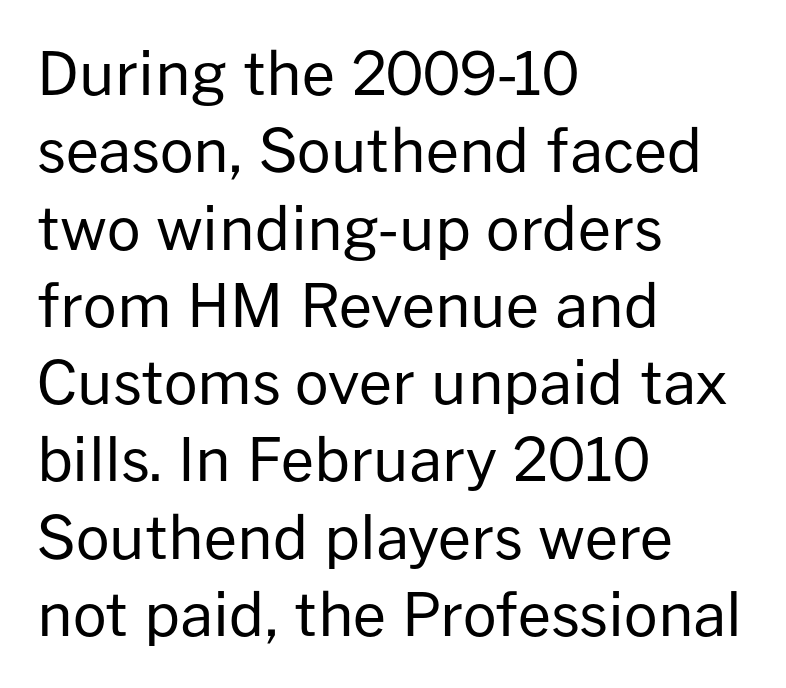
The face used here is proportionally spaced, like ordinary book or web type. Counters stay open thanks to moderate or lighter strokes. The horizontal fit of the characters is conventional and even. Examine the stroke ends and you'll find no serifs.
